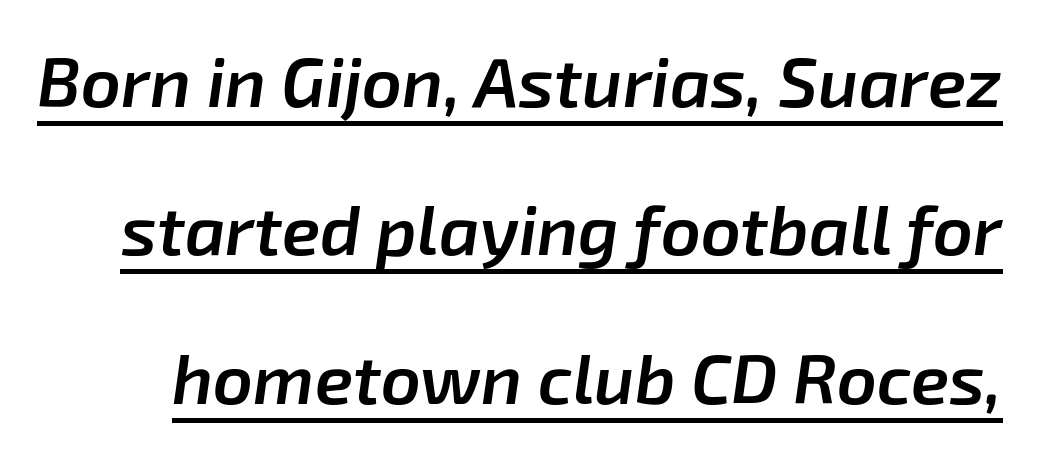
This block would shrink considerably if given ordinary leading; it's expanded now. There's an unmistakable incline to the writing here. The letters advance in unequal steps, a hallmark of proportional type. No extra tracking has been applied to these lines.
